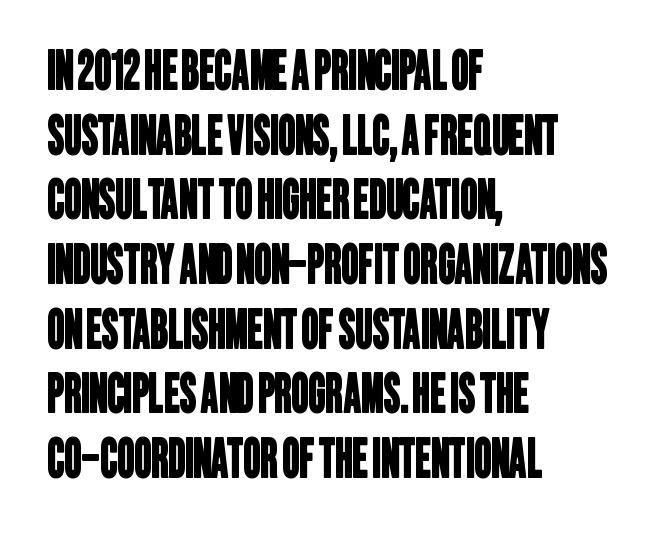
The image shows 53 px condensed sans-serif type; set left-aligned, line spacing 1.22x, normal letter spacing, not underlined; low stroke contrast and a large x-height.
